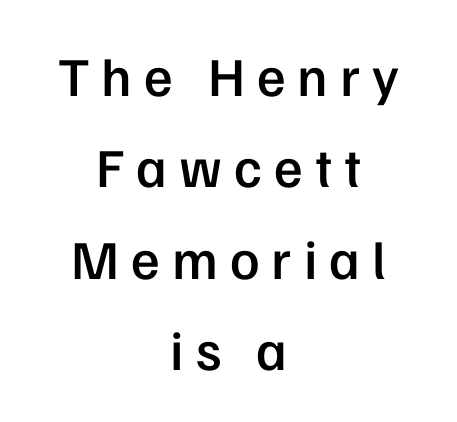
{"serif": "no", "italic": "no", "bold": "semi", "weight": "semibold", "width": "normal", "stroke_contrast": "low", "x_height": "medium", "monospaced": "no", "underline": "no", "align": "center", "line_spacing": "normal", "line_spacing_ratio": 1.66, "letter_spacing": "wide", "letter_spacing_em": 0.22, "glyph_px": 55}
